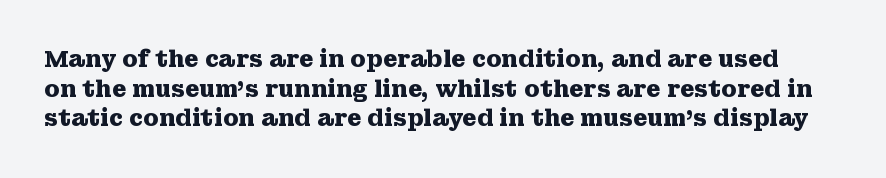
The image shows 23 px bold type, upright; set normal line spacing (1.29x), normal letter spacing, not underlined.
